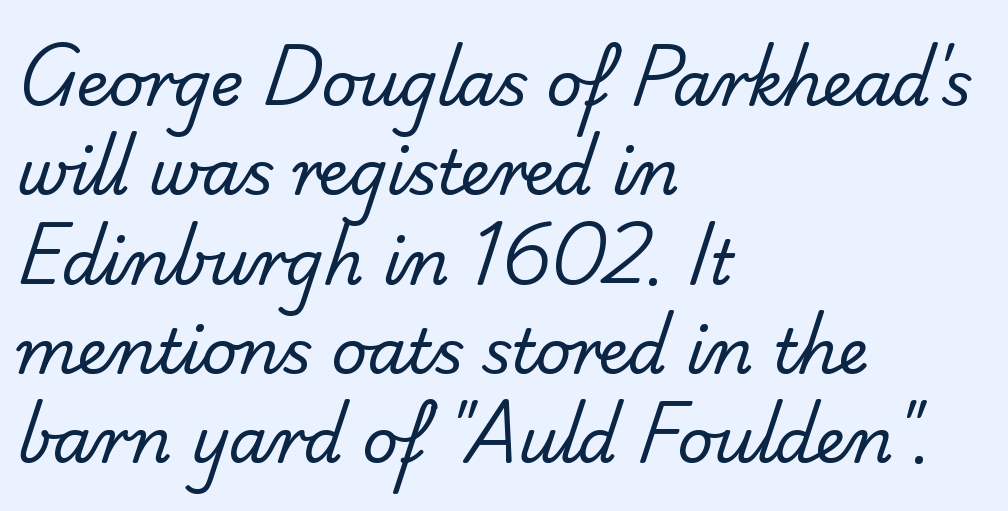
Q: Is the text bold? A: No.
Q: Is the typeface a serif or a sans-serif typeface? A: Sans-serif.
Q: Is the text underlined? A: No.
Q: How is the paragraph aligned? A: Left-aligned.
Q: Is the spacing between letters normal or unusually wide? A: Normal.
Q: Is the spacing between lines tight, normal or loose? A: Normal.
Q: Width (condensed, normal, or wide)? A: Normal.
Q: Stroke contrast? A: Low.
Q: x-height? A: Small.
Q: Monospaced? A: No.
